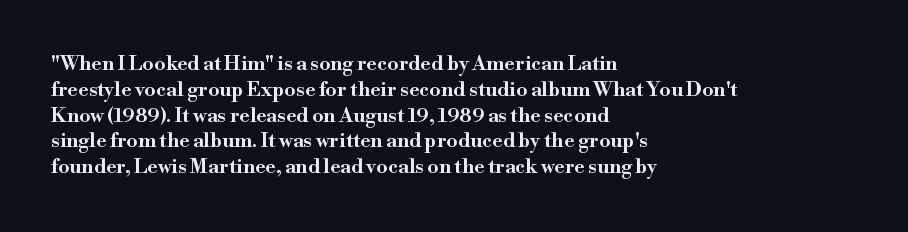
The image shows 20 px text type, upright; set left-aligned, normal line spacing (1.29x), normal letter spacing, not underlined.
